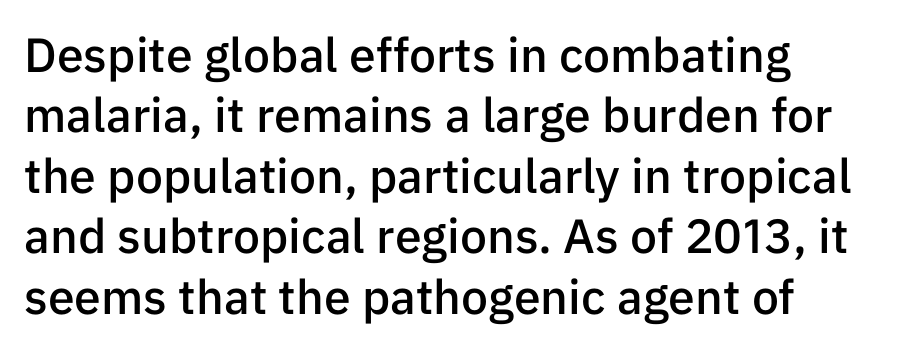
The characters look somewhat weighty, a semibold short of true bold. These lines were composed using upright roman letters. The typeface chosen for these lines omits serifs. This sample is left-justified, so line endings fall wherever the words run out. Each letter keeps its own natural width here, so spacing adapts to shape. The foot of each line stays bare and open.
